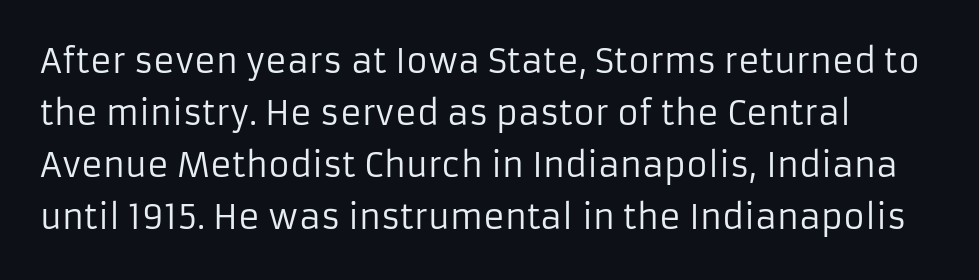
Proportional: the letters do not fall into vertical columns. Is there much room between lines? A standard amount, neither cramped nor airy. Honestly, the letter spacing is just normal — you wouldn't notice it. Unbolded letterforms with no extra heft. I'd call this a sans setting — the letters go barefoot. Characters remain perfectly vertical along every line.
